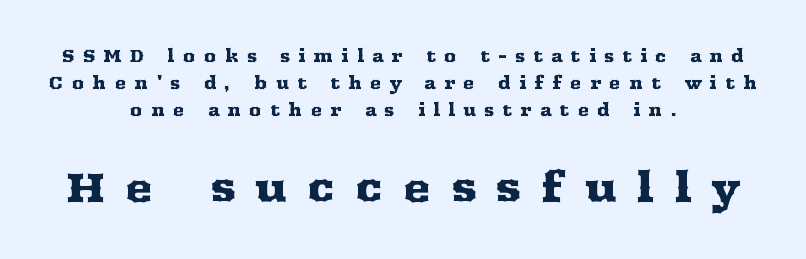
The image shows 42 px wide serif type, upright; set centered, normal line spacing (1.59x), unusually wide letter spacing (+0.48 em), not underlined; the second (bottom) block is 2.47x larger; medium stroke contrast and a medium x-height.
